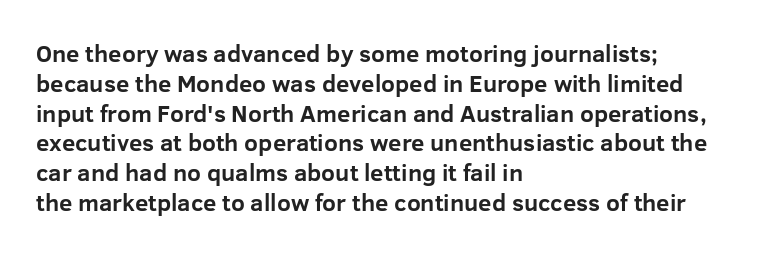
{"italic": "no", "bold": "yes", "underline": "no", "align": "left", "line_spacing_ratio": 1.24, "letter_spacing": "normal", "letter_spacing_em": 0.0, "glyph_px": 24}
